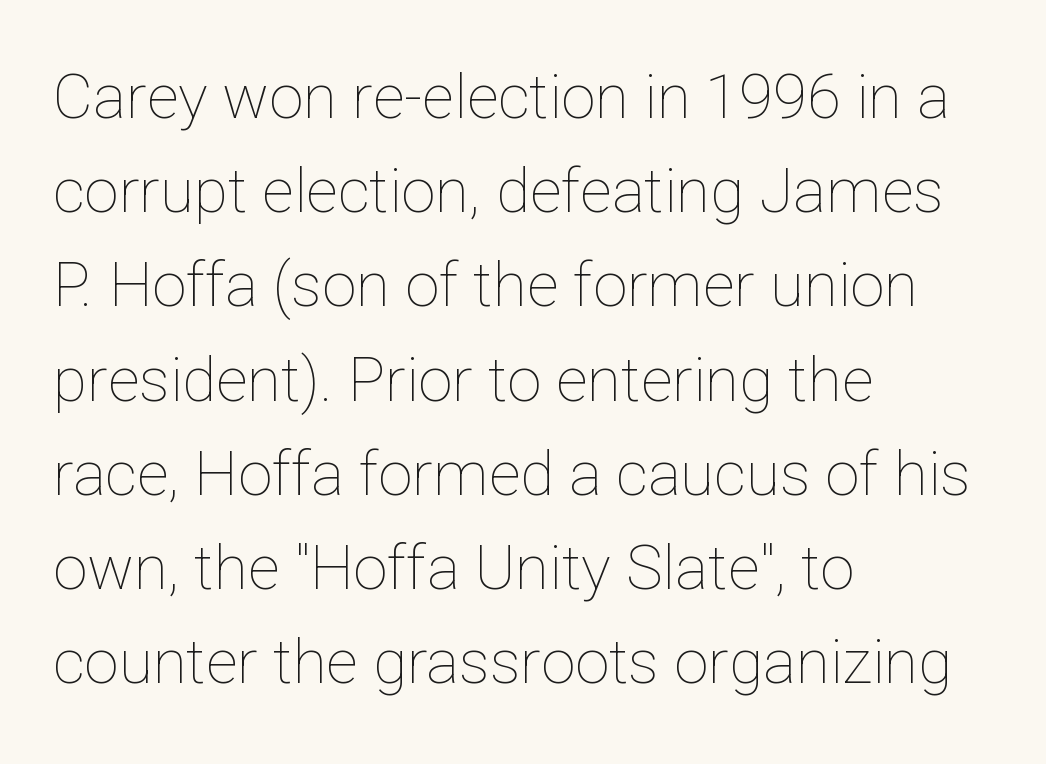
{"italic": "no", "bold": "no", "weight": "thin", "width": "normal", "stroke_contrast": "low", "x_height": "medium", "monospaced": "no", "underline": "no", "align": "left", "line_spacing": "normal", "line_spacing_ratio": 1.52, "letter_spacing": "normal", "letter_spacing_em": 0.0, "glyph_px": 62}
